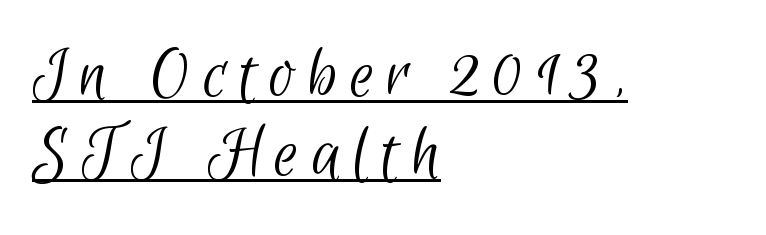
No chunkiness to these letters — they're not bold. I'd call this a sans setting — the letters go barefoot. This rendering uses left alignment, leaving the right contour irregular. Is there an underline? Yes — a line sits under the letters.
